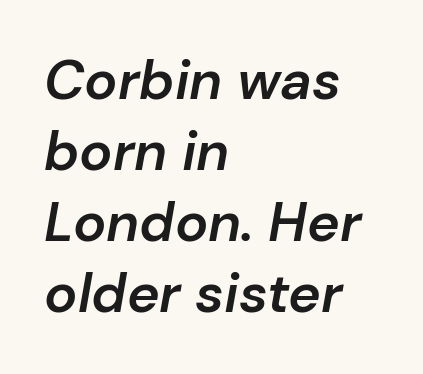
Underline: absent. The text carries the slant typical of an italic or oblique font. Do the characters align in a grid? No, the font is proportional. No extra tracking has been applied to these lines.
